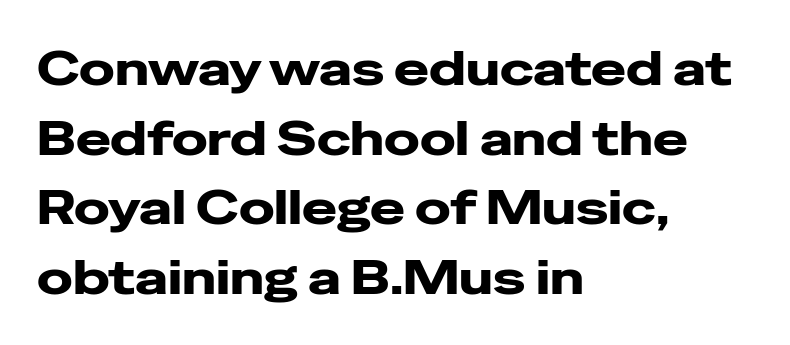
{"serif": "no", "italic": "no", "width": "wide", "stroke_contrast": "low", "x_height": "medium", "monospaced": "no", "underline": "no", "align": "left", "line_spacing": "normal", "line_spacing_ratio": 1.48, "letter_spacing": "normal", "letter_spacing_em": 0.0, "glyph_px": 47}
